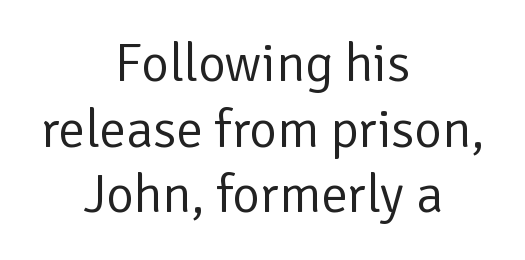
{"serif": "no", "italic": "no", "bold": "no", "weight": "regular", "width": "normal", "stroke_contrast": "low", "x_height": "medium", "monospaced": "no", "underline": "no", "align": "center", "line_spacing_ratio": 1.24, "letter_spacing": "normal", "letter_spacing_em": 0.0, "glyph_px": 53}
